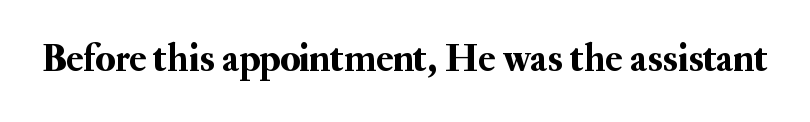
{"serif": "yes", "italic": "no", "width": "normal", "stroke_contrast": "medium", "x_height": "small", "monospaced": "no", "underline": "no", "letter_spacing": "normal", "letter_spacing_em": 0.0, "glyph_px": 39}
